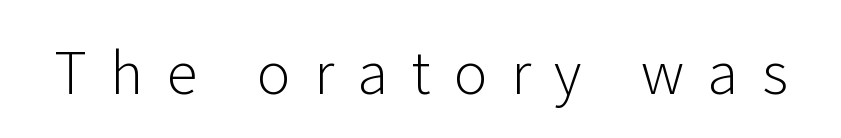
{"serif": "no", "italic": "no", "bold": "no", "weight": "light", "width": "normal", "stroke_contrast": "low", "x_height": "medium", "monospaced": "no", "underline": "no", "letter_spacing": "wide", "letter_spacing_em": 0.41, "glyph_px": 57}
